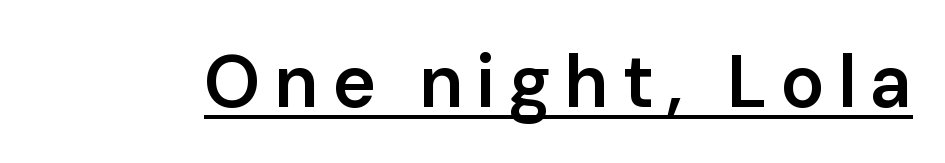
{"serif": "no", "italic": "no", "bold": "semi", "weight": "semibold", "width": "normal", "stroke_contrast": "low", "x_height": "medium", "monospaced": "no", "underline": "yes", "glyph_px": 74}
